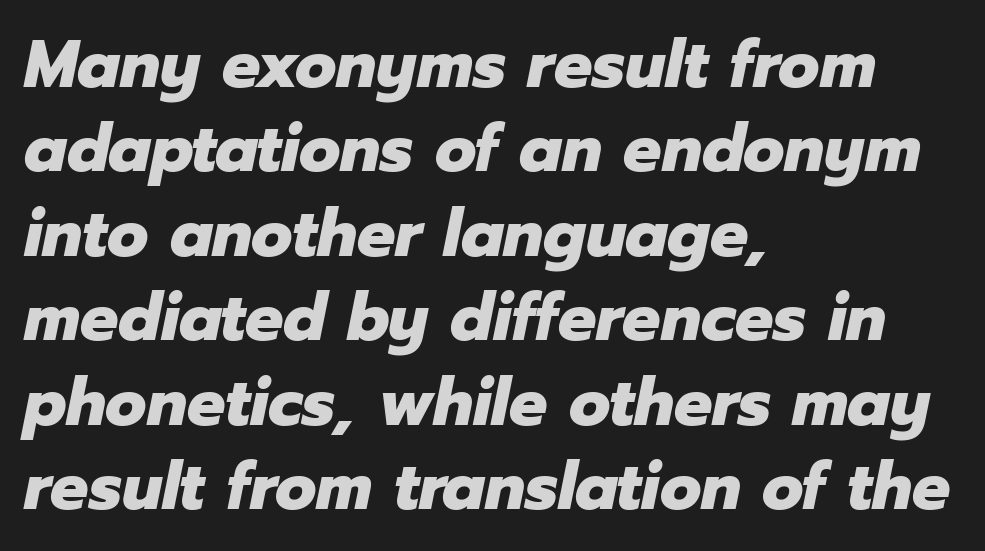
The foot of each line stays bare and open. Baseline-to-baseline distance is the conventional proportion of letter height. It's the slanting kind of type. Compared with an ordinary text face, these strokes are far heavier — a full bold. In CSS terms this would be text-align: left. Short note: letters normally spaced.
